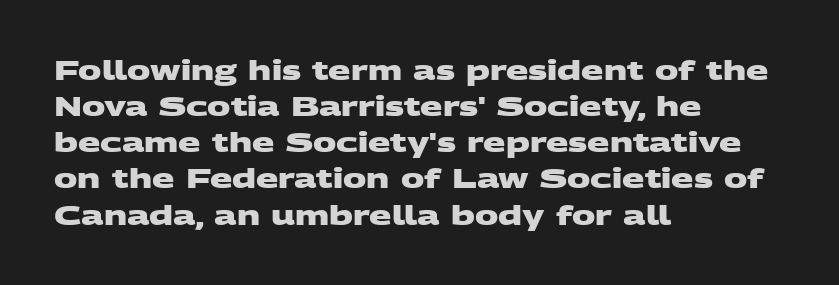
The image shows 26 px bold type; set left-aligned, normal line spacing (1.39x), normal letter spacing, not underlined.
